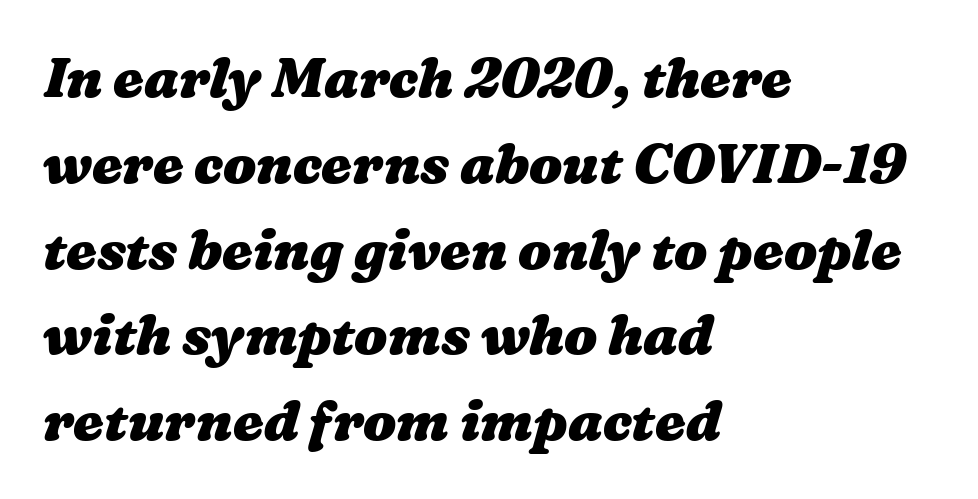
Q: Is the text bold? A: Yes.
Q: Is the text underlined? A: No.
Q: How is the paragraph aligned? A: Left-aligned.
Q: Is the spacing between letters normal or unusually wide? A: Normal.
Q: Is the spacing between lines tight, normal or loose? A: Normal.
Q: Width (condensed, normal, or wide)? A: Wide.
Q: Stroke contrast? A: Medium.
Q: x-height? A: Medium.
Q: Monospaced? A: No.
